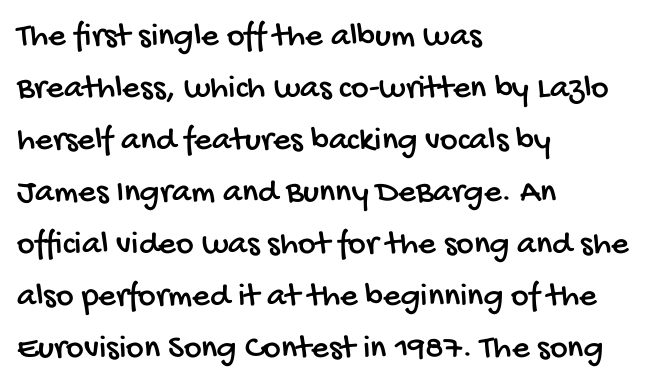
Q: Is the typeface a serif or a sans-serif typeface? A: Sans-serif.
Q: Is the text underlined? A: No.
Q: How is the paragraph aligned? A: Left-aligned.
Q: Is the spacing between letters normal or unusually wide? A: Normal.
Q: Is the spacing between lines tight, normal or loose? A: Normal.
Q: Width (condensed, normal, or wide)? A: Condensed.
Q: Stroke contrast? A: Low.
Q: x-height? A: Large.
Q: Monospaced? A: No.
